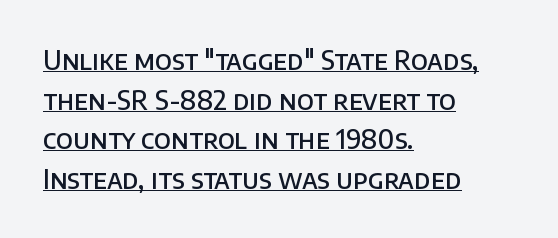
Q: Is the text bold? A: Semi-bold.
Q: Is the text italic (slanted)? A: No, it is upright.
Q: Is the text underlined? A: Yes.
Q: How is the paragraph aligned? A: Left-aligned.
Q: Is the spacing between letters normal or unusually wide? A: Normal.
Q: Is the spacing between lines tight, normal or loose? A: Normal.
